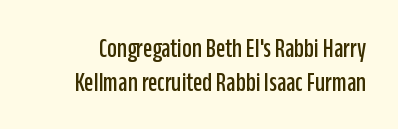
{"italic": "no", "underline": "no", "line_spacing": "normal", "line_spacing_ratio": 1.25, "letter_spacing": "normal", "letter_spacing_em": 0.0, "glyph_px": 27}
